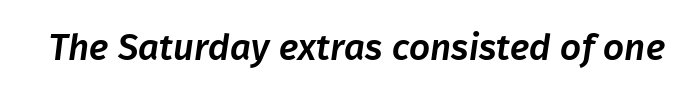
You can tell from the bare stems that sans-serif type was used. The specimen omits any rule beneath the text block's lines. Think of a printed novel: that variable character pitch is what you see here. Tracking value appears to be zero — textbook default spacing.
